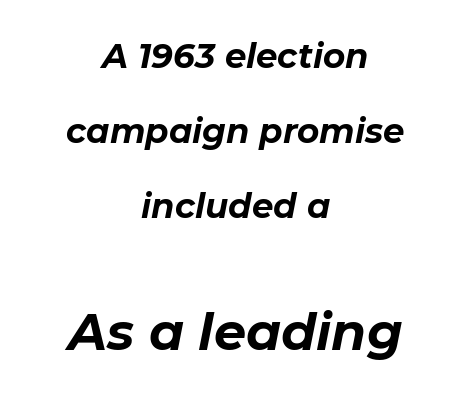
Rule under the text: the space is simply empty. The line-height multiplier appears high, well above default. Students, this is bold: see how much ink each stroke carries. The setting favours the middle, as headings and verse often do.
